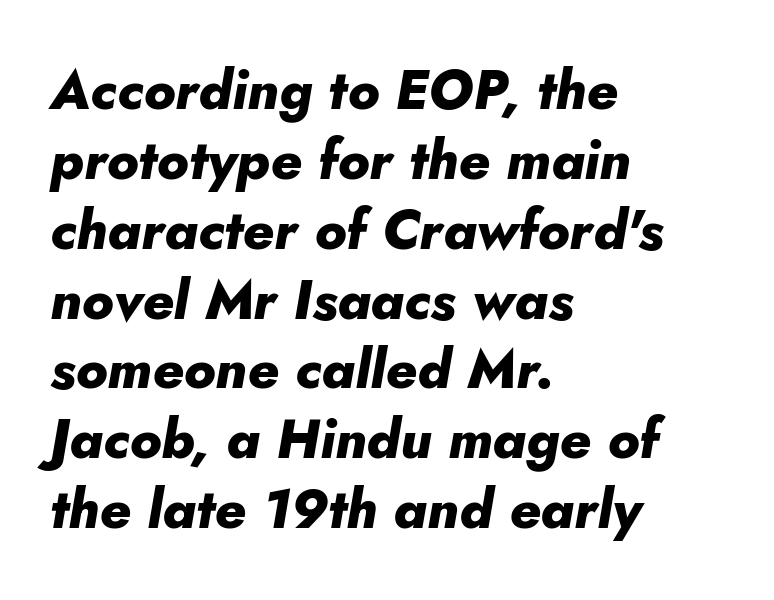
The image shows 55 px heavy type, italic (leaning right); set left-aligned, normal line spacing (1.27x), normal letter spacing, not underlined; low stroke contrast and a small x-height.
